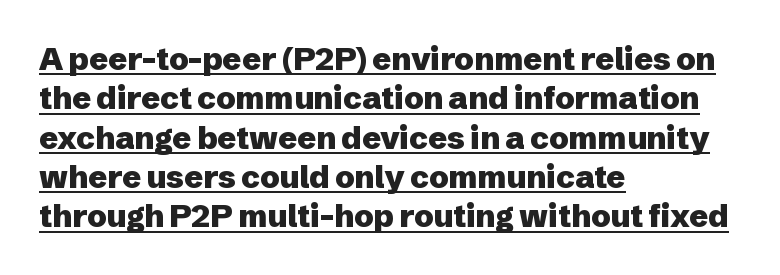
Compared with undecorated copy, this sample adds a rule below the words. Do the letters lean? They stand straight. The font family rendered here belongs to the sans-serif group. Proportional: the letters do not fall into vertical columns. All the whitespace from short lines collects on the right.
